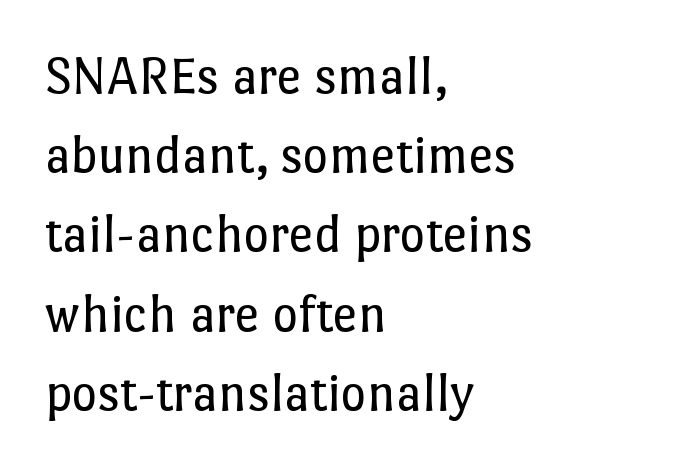
{"italic": "no", "bold": "no", "weight": "regular", "width": "normal", "stroke_contrast": "low", "x_height": "medium", "monospaced": "no", "underline": "no", "align": "left", "line_spacing": "normal", "line_spacing_ratio": 1.44, "letter_spacing": "normal", "letter_spacing_em": 0.0, "glyph_px": 55}
